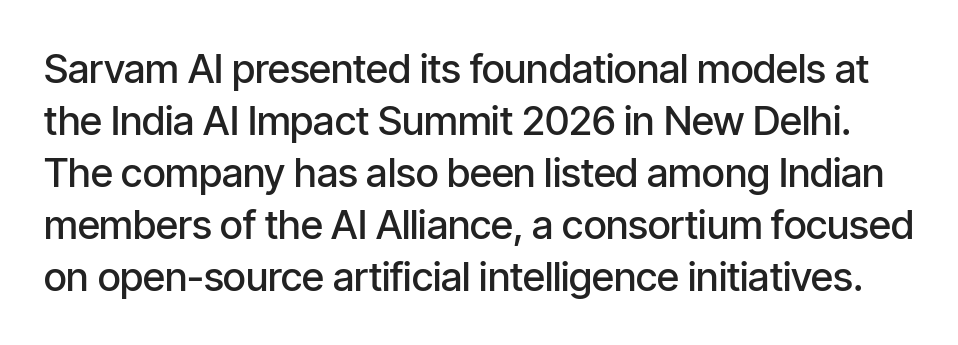
{"serif": "no", "italic": "no", "bold": "semi", "weight": "semibold", "width": "condensed", "stroke_contrast": "low", "x_height": "medium", "monospaced": "no", "underline": "no", "line_spacing": "normal", "line_spacing_ratio": 1.3, "letter_spacing": "normal", "letter_spacing_em": 0.0, "glyph_px": 40}
